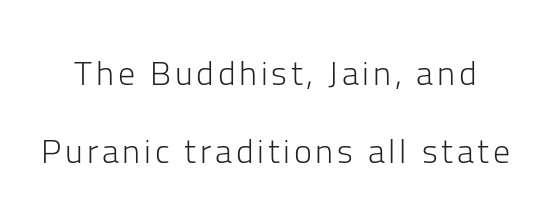
Q: Is the text bold? A: No.
Q: Is the text italic (slanted)? A: No, it is upright.
Q: Is the typeface a serif or a sans-serif typeface? A: Sans-serif.
Q: Is the text underlined? A: No.
Q: Is the spacing between lines tight, normal or loose? A: Loose.
Q: Width (condensed, normal, or wide)? A: Normal.
Q: Stroke contrast? A: Low.
Q: x-height? A: Medium.
Q: Monospaced? A: No.
